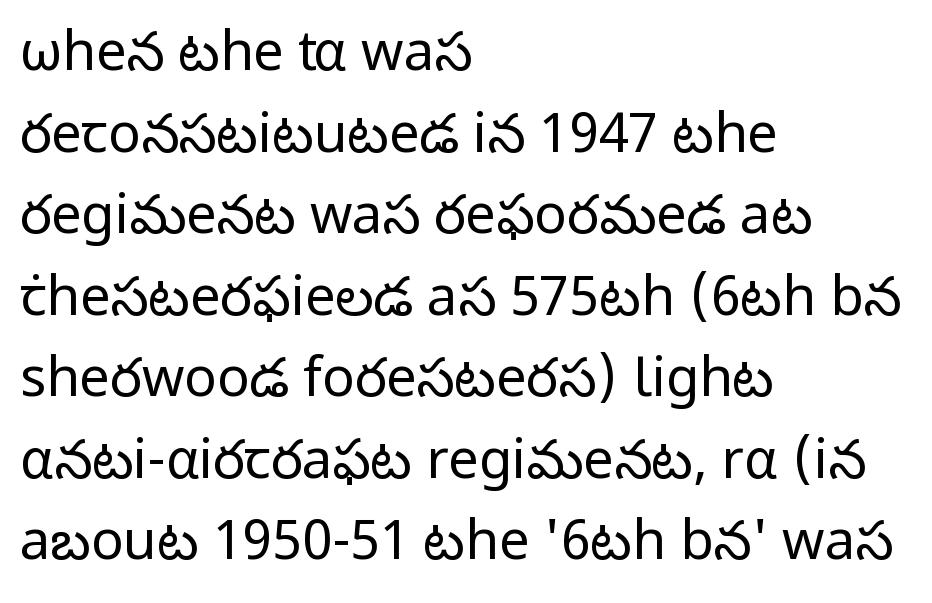
Typeset ragged right — the left edge is the straight one. What stands out about the letter spacing? Nothing — it is the standard amount. Grotesque or geometric, the face here clearly has no serifs. Think of a printed novel: that variable character pitch is what you see here. The line-height multiplier appears to be the usual default.
